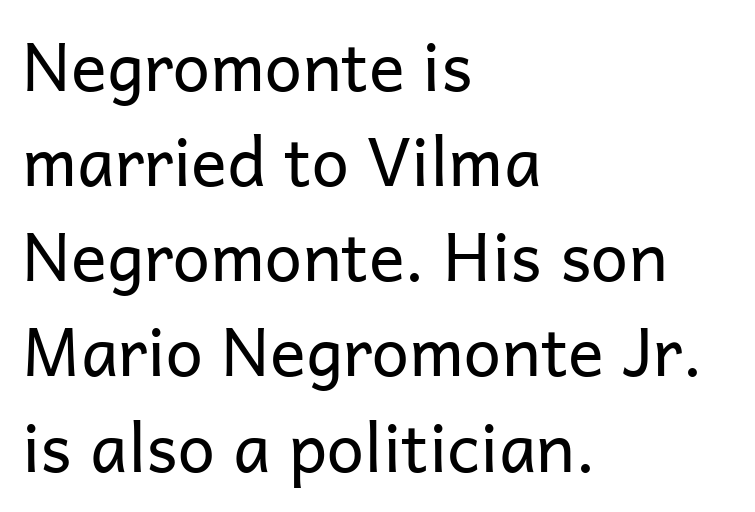
Q: Is the text bold? A: No.
Q: Is the text italic (slanted)? A: No, it is upright.
Q: Is the typeface a serif or a sans-serif typeface? A: Sans-serif.
Q: Is the text underlined? A: No.
Q: How is the paragraph aligned? A: Left-aligned.
Q: Is the spacing between letters normal or unusually wide? A: Normal.
Q: Is the spacing between lines tight, normal or loose? A: Normal.
Q: Width (condensed, normal, or wide)? A: Normal.
Q: Stroke contrast? A: Low.
Q: x-height? A: Medium.
Q: Monospaced? A: No.
